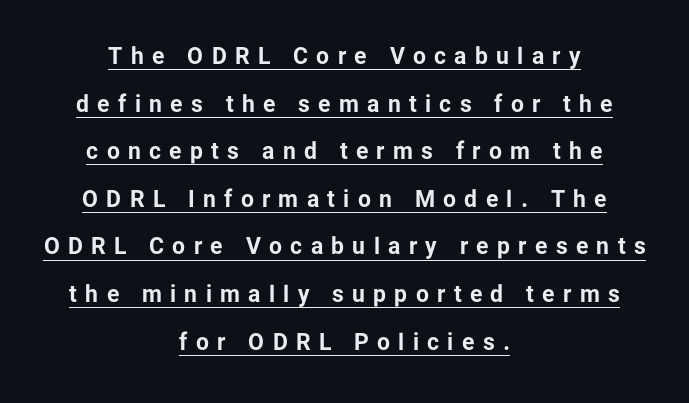
{"italic": "no", "bold": "yes", "underline": "yes", "align": "center", "line_spacing": "loose", "line_spacing_ratio": 2.07, "letter_spacing": "wide", "letter_spacing_em": 0.36, "glyph_px": 23}
